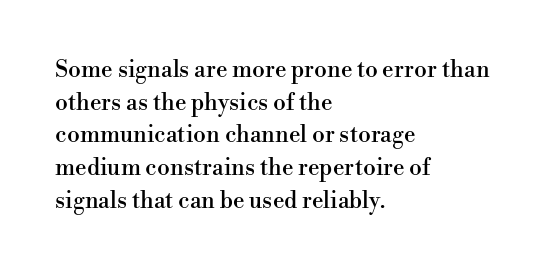
All the whitespace from short lines collects on the right. Standard letterfit; no display-style spreading of the glyphs. The area under the type is left untouched. Characters remain perfectly vertical along every line. If you measured baseline to baseline, you'd find a middling distance.
